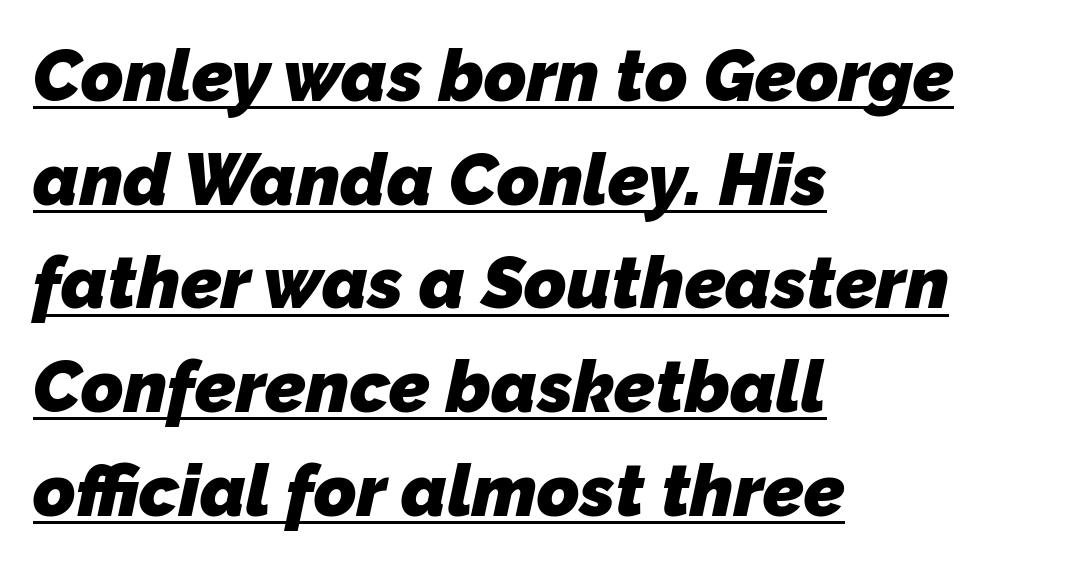
The image shows 72 px heavy sans-serif type; set left-aligned, normal line spacing (1.44x), normal letter spacing, underlined; low stroke contrast and a medium x-height.
